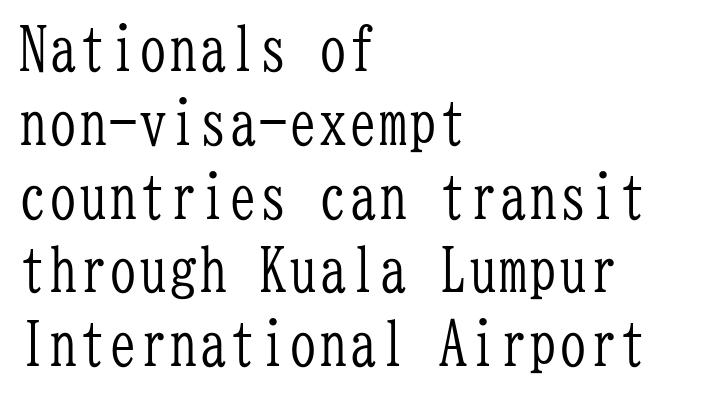
Q: Is the text bold? A: No.
Q: Is the text italic (slanted)? A: No, it is upright.
Q: Is the typeface a serif or a sans-serif typeface? A: Serif.
Q: Is the text underlined? A: No.
Q: How is the paragraph aligned? A: Left-aligned.
Q: Is the spacing between letters normal or unusually wide? A: Normal.
Q: Width (condensed, normal, or wide)? A: Condensed.
Q: Stroke contrast? A: Low.
Q: x-height? A: Medium.
Q: Monospaced? A: Yes.
